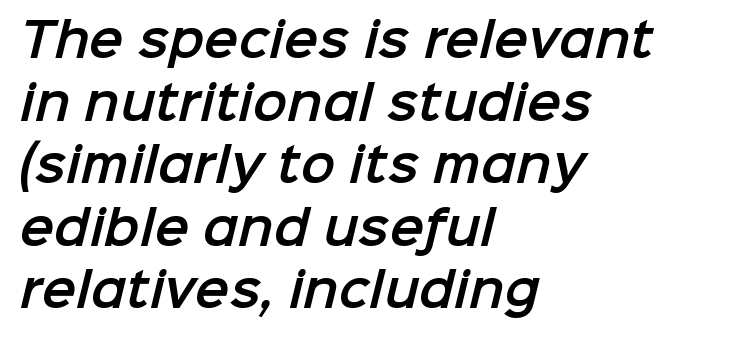
Q: Is the typeface a serif or a sans-serif typeface? A: Sans-serif.
Q: Is the text underlined? A: No.
Q: How is the paragraph aligned? A: Left-aligned.
Q: Is the spacing between letters normal or unusually wide? A: Normal.
Q: Is the spacing between lines tight, normal or loose? A: Normal.
Q: Width (condensed, normal, or wide)? A: Normal.
Q: Stroke contrast? A: Low.
Q: x-height? A: Medium.
Q: Monospaced? A: No.
